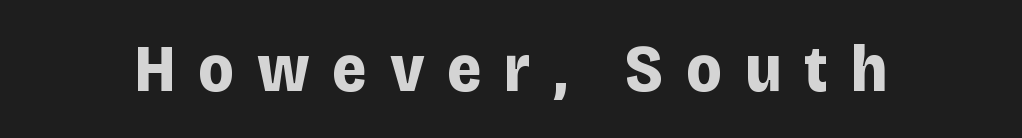
This is the regular roman posture of the typeface. Spacing between characters has been opened up far beyond the box default. Students, this is bold: see how much ink each stroke carries. The string is rendered with underlining switched off. The letters advance in unequal steps, a hallmark of proportional type. The face used here is a sans, in the tradition of grotesques and geometrics.
